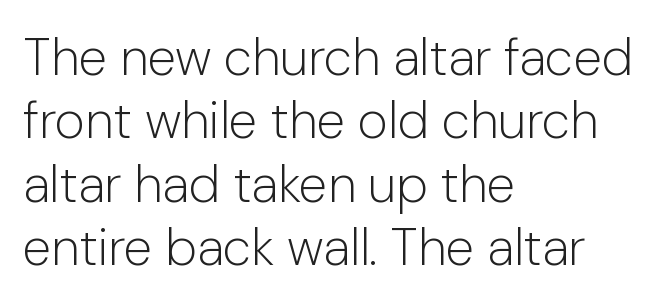
Q: Is the text bold? A: No.
Q: Is the text italic (slanted)? A: No, it is upright.
Q: Is the typeface a serif or a sans-serif typeface? A: Sans-serif.
Q: Is the text underlined? A: No.
Q: How is the paragraph aligned? A: Left-aligned.
Q: Is the spacing between letters normal or unusually wide? A: Normal.
Q: Width (condensed, normal, or wide)? A: Normal.
Q: Stroke contrast? A: Low.
Q: x-height? A: Medium.
Q: Monospaced? A: No.
